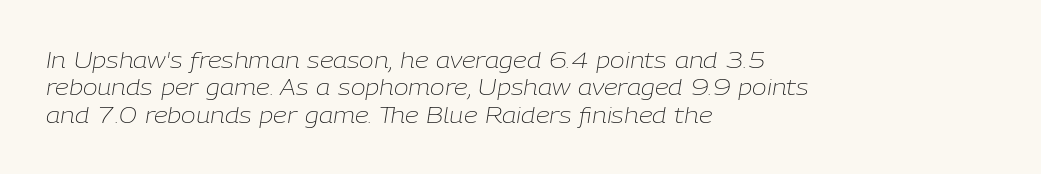
The image shows 22 px text type, italic (leaning right); set left-aligned, line spacing 1.24x, normal letter spacing, not underlined.
